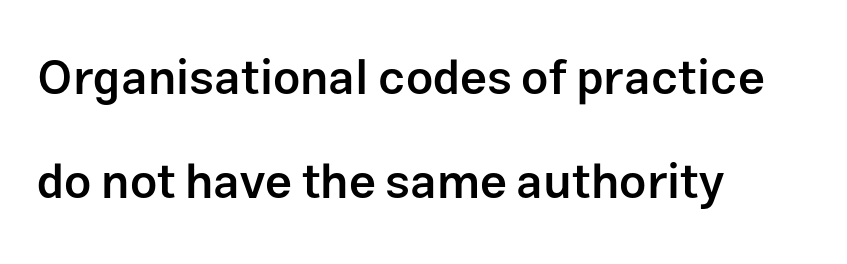
The image shows 48 px semibold sans-serif type, upright; set left-aligned, loose line spacing (2.16x), normal letter spacing, not underlined; low stroke contrast and a medium x-height.
